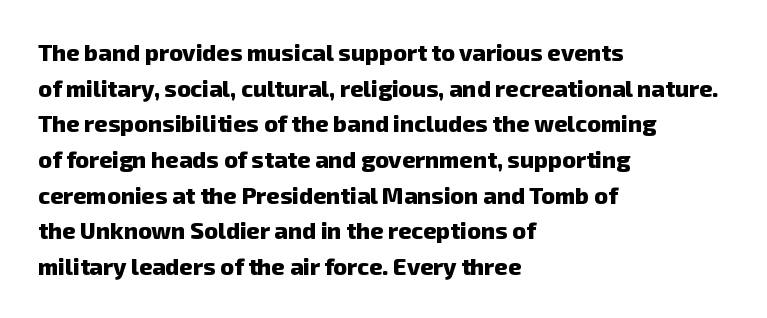
Q: Is the text bold? A: Yes.
Q: Is the text underlined? A: No.
Q: How is the paragraph aligned? A: Left-aligned.
Q: Is the spacing between letters normal or unusually wide? A: Normal.
Q: Is the spacing between lines tight, normal or loose? A: Normal.
